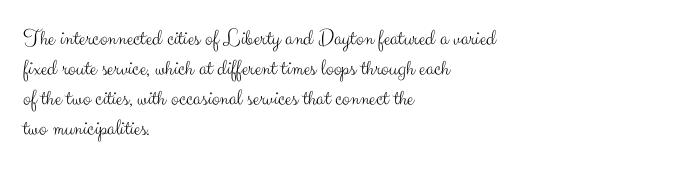
The image shows 23 px text type; set left-aligned, normal line spacing (1.31x), normal letter spacing, not underlined.
